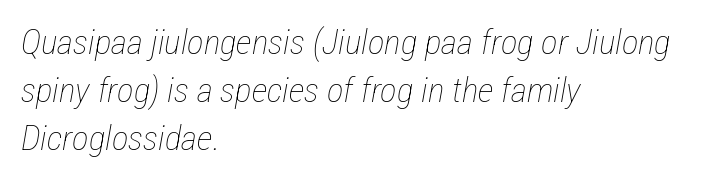
The image shows 35 px thin, condensed type, italic (leaning right); set left-aligned, normal line spacing (1.37x), normal letter spacing, not underlined; low stroke contrast and a medium x-height.
